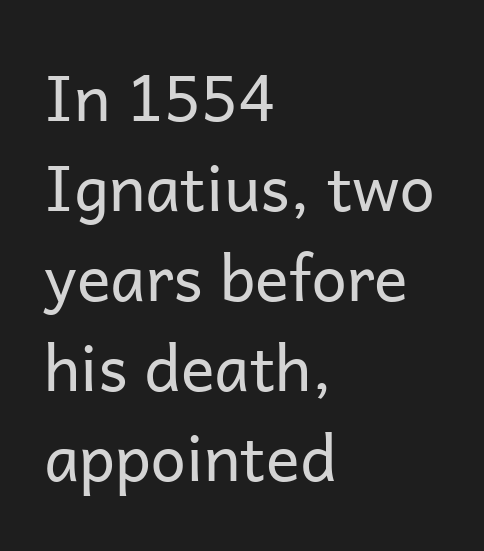
The image shows 63 px regular-weight sans-serif type, upright; set left-aligned, normal line spacing (1.43x), normal letter spacing, not underlined; low stroke contrast and a medium x-height.
